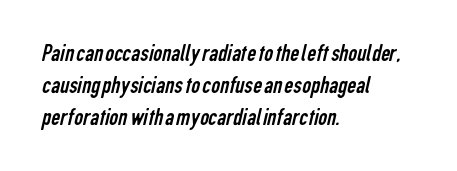
Q: Is the text bold? A: No.
Q: Is the text underlined? A: No.
Q: How is the paragraph aligned? A: Left-aligned.
Q: Is the spacing between letters normal or unusually wide? A: Normal.
Q: Is the spacing between lines tight, normal or loose? A: Normal.
